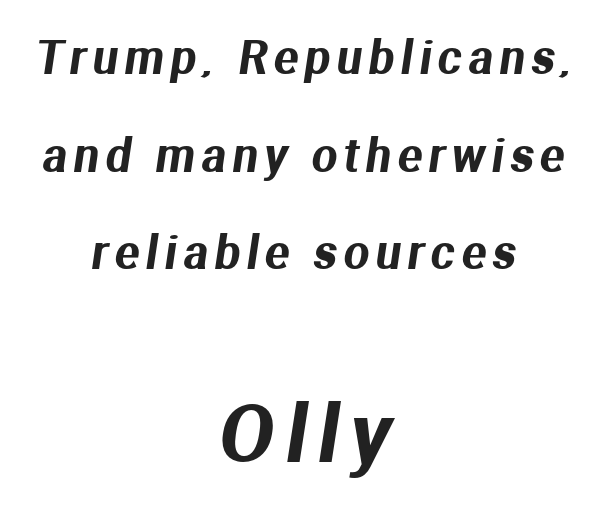
The rendering uses a large line-height, opening up the rows. Size hierarchy here favors the trailing block over the leading one. Centered paragraph, ragged on both sides. Check under the words: just untouched page.
